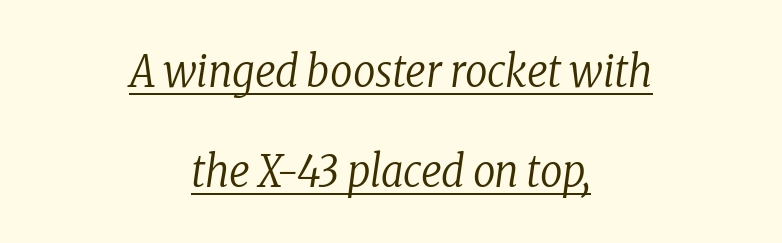
The image shows 44 px regular-weight, condensed serif type, italic (leaning right); set centered, loose line spacing (2.27x), normal letter spacing, underlined; low stroke contrast and a medium x-height.
